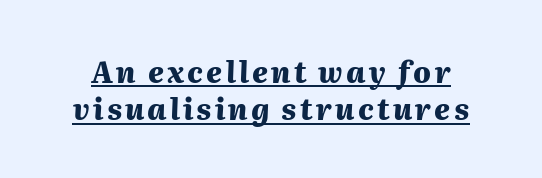
Q: Is the text bold? A: Yes.
Q: Is the text italic (slanted)? A: Yes, it leans right by about 2 degrees.
Q: Is the text underlined? A: Yes.
Q: Is the spacing between lines tight, normal or loose? A: Normal.
Q: Width (condensed, normal, or wide)? A: Normal.
Q: Stroke contrast? A: Medium.
Q: x-height? A: Medium.
Q: Monospaced? A: No.
